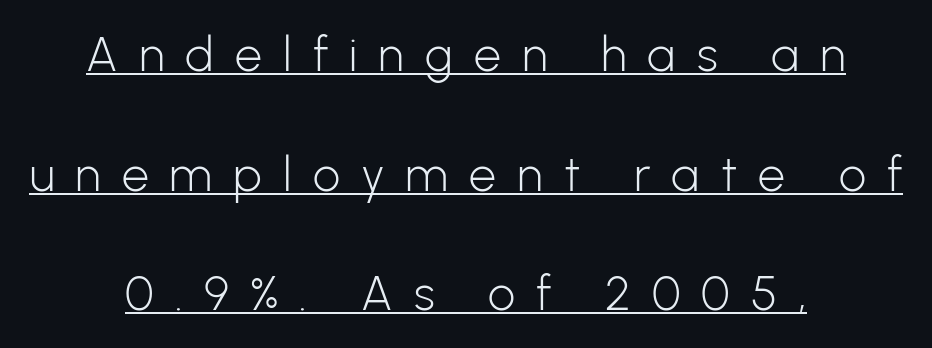
Compared with undecorated copy, this sample adds a rule below the words. The face used here is a sans, in the tradition of grotesques and geometrics. This sample has the flowing, uneven cadence of proportional lettering. This rendering widens character spacing well past its baseline value. Ascenders rise straight up at ninety degrees.
